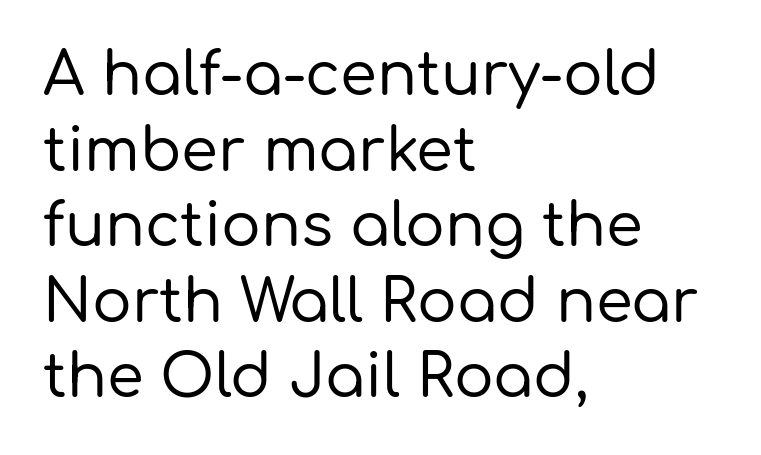
{"serif": "no", "italic": "no", "width": "normal", "stroke_contrast": "low", "x_height": "medium", "monospaced": "no", "underline": "no", "align": "left", "line_spacing": "normal", "line_spacing_ratio": 1.28, "letter_spacing": "normal", "letter_spacing_em": 0.0, "glyph_px": 59}
